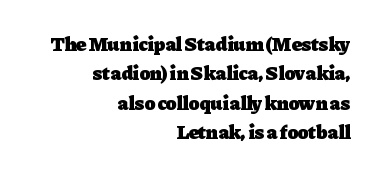
{"italic": "no", "bold": "yes", "underline": "no", "align": "right", "line_spacing": "normal", "line_spacing_ratio": 1.47, "letter_spacing": "normal", "letter_spacing_em": 0.0, "glyph_px": 20}
